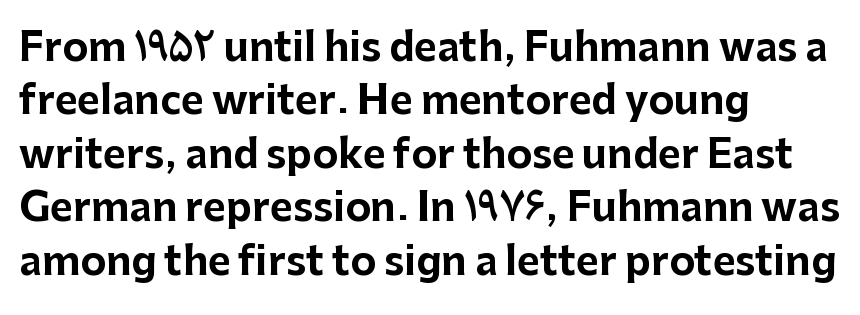
{"serif": "no", "italic": "no", "bold": "yes", "weight": "bold", "width": "normal", "stroke_contrast": "low", "x_height": "medium", "monospaced": "no", "underline": "no", "align": "left", "line_spacing": "normal", "line_spacing_ratio": 1.37, "letter_spacing": "normal", "letter_spacing_em": 0.0, "glyph_px": 39}
